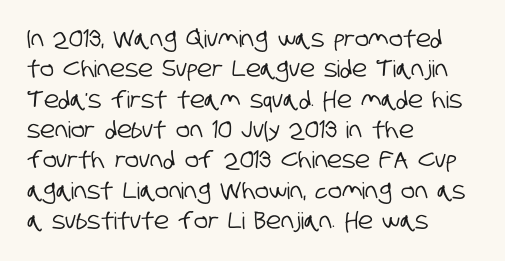
Each line starts at the same left margin while the right side varies. No extra tracking has been applied to these lines. One glance says typical: line gaps are just what's usual. The strip under each line holds only bare page.
